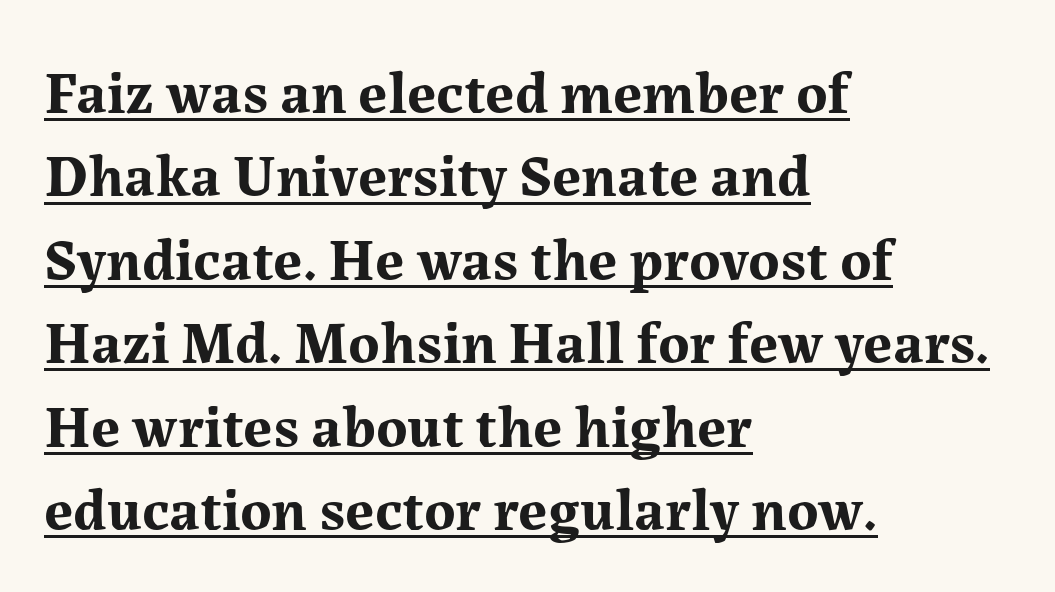
The image shows 60 px bold serif type, upright; set left-aligned, normal line spacing (1.39x), normal letter spacing, underlined; medium stroke contrast and a medium x-height.
